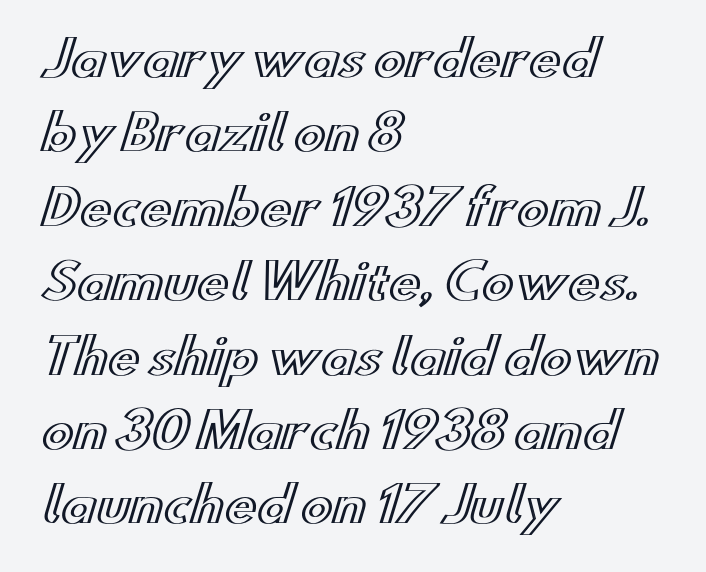
Q: Is the text italic (slanted)? A: Yes.
Q: Is the text underlined? A: No.
Q: How is the paragraph aligned? A: Left-aligned.
Q: Is the spacing between letters normal or unusually wide? A: Normal.
Q: Is the spacing between lines tight, normal or loose? A: Normal.
Q: Width (condensed, normal, or wide)? A: Wide.
Q: x-height? A: Small.
Q: Monospaced? A: No.
